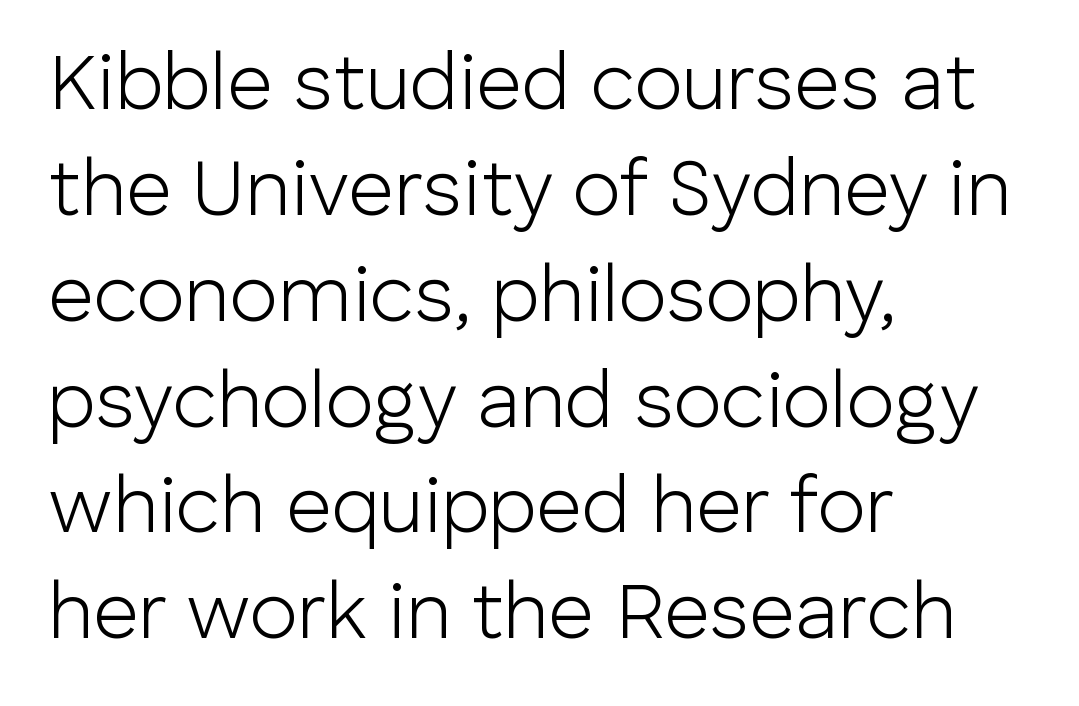
{"serif": "no", "italic": "no", "bold": "no", "weight": "light", "width": "normal", "stroke_contrast": "low", "x_height": "medium", "monospaced": "no", "underline": "no", "align": "left", "line_spacing": "normal", "line_spacing_ratio": 1.34, "letter_spacing": "normal", "letter_spacing_em": 0.0, "glyph_px": 79}
